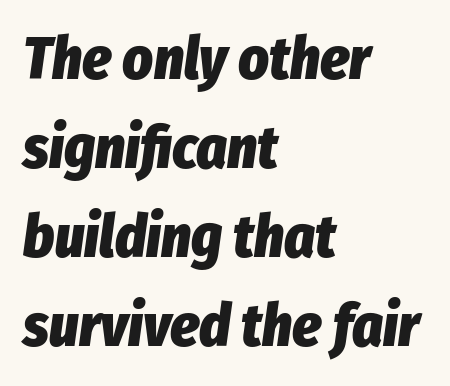
The image shows 59 px heavy, condensed type, italic (leaning right); set left-aligned, normal line spacing (1.51x), normal letter spacing, not underlined; low stroke contrast and a medium x-height.
